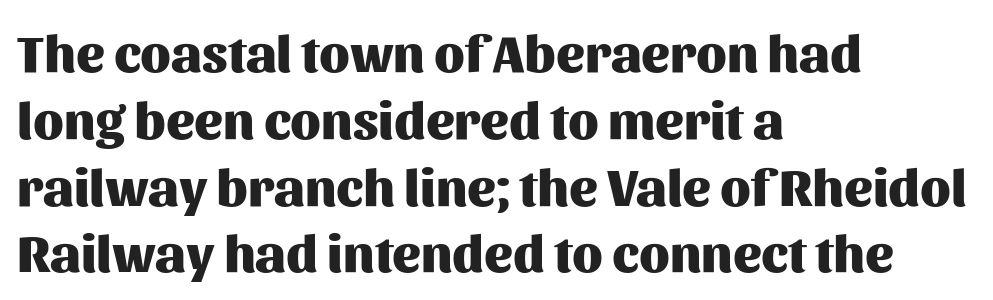
Q: Is the text bold? A: Yes.
Q: Is the text italic (slanted)? A: No, it is upright.
Q: Is the typeface a serif or a sans-serif typeface? A: Sans-serif.
Q: Is the text underlined? A: No.
Q: How is the paragraph aligned? A: Left-aligned.
Q: Is the spacing between letters normal or unusually wide? A: Normal.
Q: Is the spacing between lines tight, normal or loose? A: Normal.
Q: Width (condensed, normal, or wide)? A: Normal.
Q: Stroke contrast? A: Medium.
Q: x-height? A: Medium.
Q: Monospaced? A: No.
